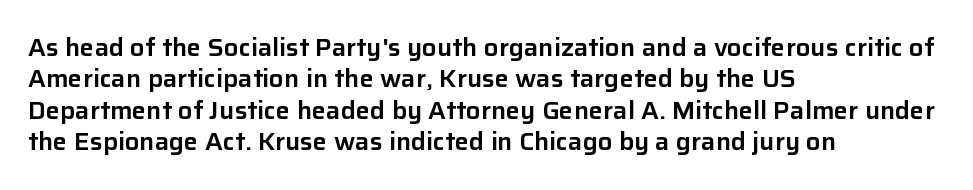
The image shows 24 px text type, upright; set left-aligned, normal line spacing (1.31x), normal letter spacing, not underlined.
